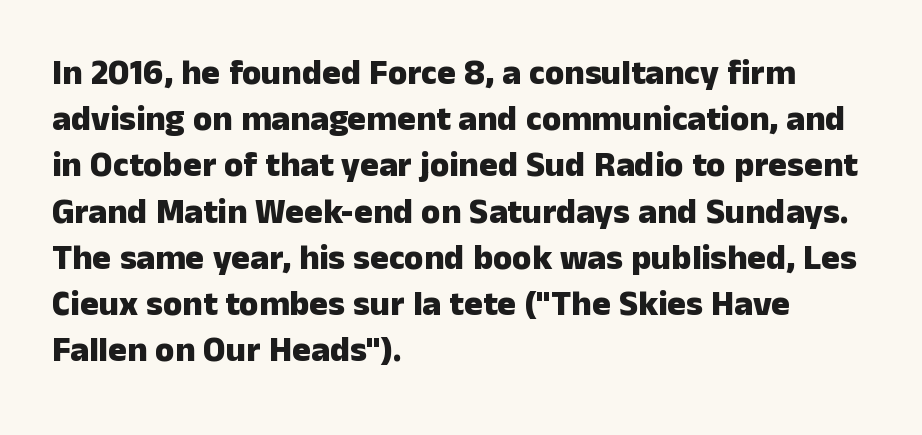
Bare-footed words on every line. Plenty of ink on the page — the face is bold. Does the type have serifs? No, each stem ends abruptly. Ascenders rise straight up at ninety degrees.
